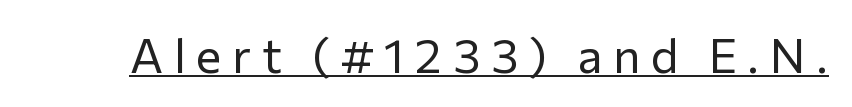
Nope, no serifs anywhere on these letters. The typesetting does not lean heavy: it is not bold. The rendering uses natural spacing where letterforms have individual widths. A baseline rule has been typeset under these characters. Caption: expanded tracking, letters set apart. Designer's note — italics off, roman on.
